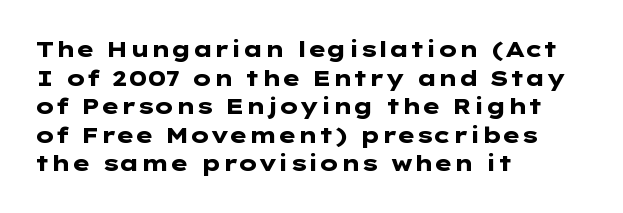
Q: Is the text bold? A: Yes.
Q: Is the text italic (slanted)? A: No, it is upright.
Q: Is the text underlined? A: No.
Q: How is the paragraph aligned? A: Left-aligned.
Q: Is the spacing between letters normal or unusually wide? A: Normal.
Q: Is the spacing between lines tight, normal or loose? A: Normal.
